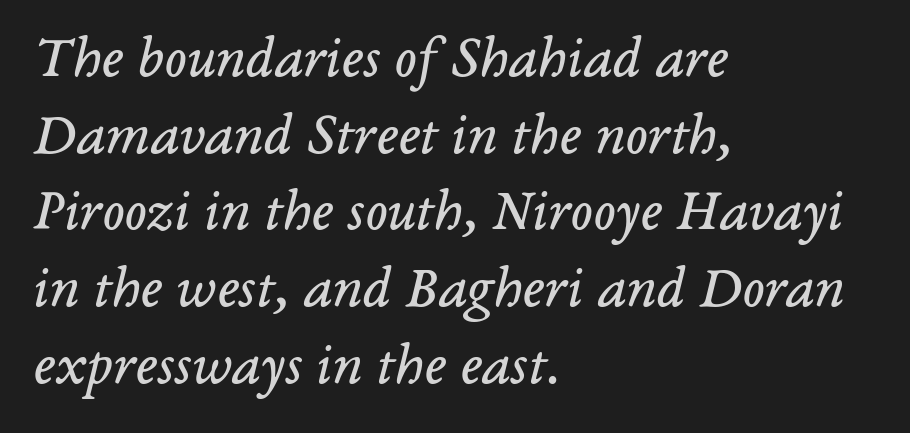
The image shows 59 px regular-weight serif type, italic (leaning right); set left-aligned, normal line spacing (1.3x), normal letter spacing, not underlined; low stroke contrast and a medium x-height.
